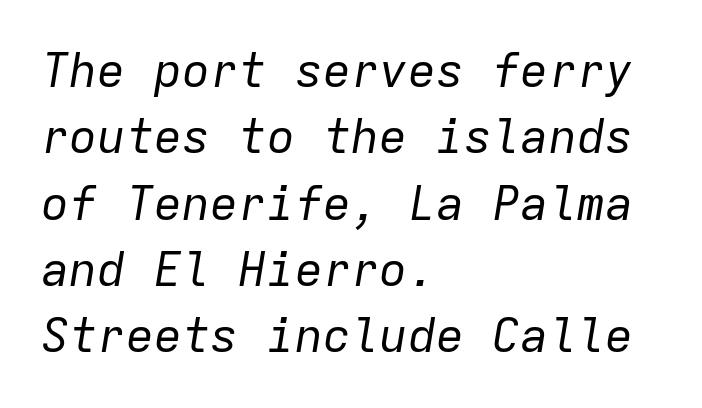
{"italic": "yes", "lean": "right", "slant_degrees": 9, "bold": "no", "weight": "regular", "width": "normal", "stroke_contrast": "low", "x_height": "medium", "monospaced": "yes", "underline": "no", "align": "left", "line_spacing": "normal", "line_spacing_ratio": 1.41, "letter_spacing": "normal", "letter_spacing_em": 0.0, "glyph_px": 47}
